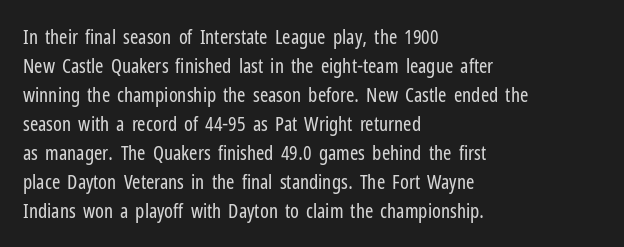
Q: Is the text bold? A: No.
Q: Is the text italic (slanted)? A: No, it is upright.
Q: Is the text underlined? A: No.
Q: How is the paragraph aligned? A: Left-aligned.
Q: Is the spacing between letters normal or unusually wide? A: Normal.
Q: Is the spacing between lines tight, normal or loose? A: Normal.
